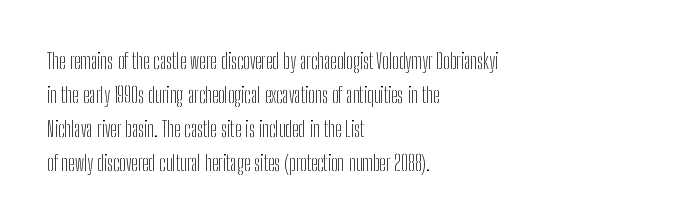
Q: Is the text bold? A: No.
Q: Is the text italic (slanted)? A: No, it is upright.
Q: Is the text underlined? A: No.
Q: How is the paragraph aligned? A: Left-aligned.
Q: Is the spacing between letters normal or unusually wide? A: Normal.
Q: Is the spacing between lines tight, normal or loose? A: Normal.
